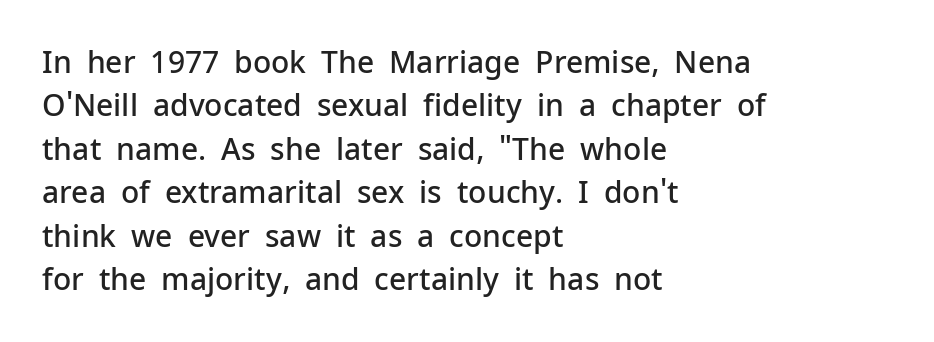
Q: Is the text bold? A: Semi-bold.
Q: Is the text italic (slanted)? A: No, it is upright.
Q: Is the typeface a serif or a sans-serif typeface? A: Sans-serif.
Q: Is the text underlined? A: No.
Q: How is the paragraph aligned? A: Left-aligned.
Q: Is the spacing between letters normal or unusually wide? A: Normal.
Q: Is the spacing between lines tight, normal or loose? A: Normal.
Q: Width (condensed, normal, or wide)? A: Normal.
Q: Stroke contrast? A: Low.
Q: x-height? A: Medium.
Q: Monospaced? A: No.
